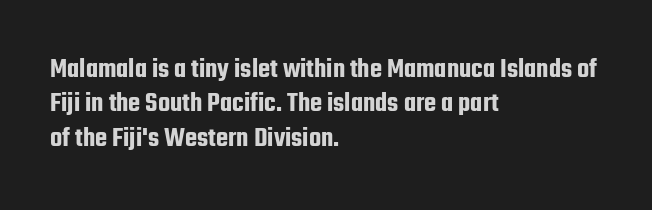
Q: Is the text italic (slanted)? A: No, it is upright.
Q: Is the typeface a serif or a sans-serif typeface? A: Sans-serif.
Q: Is the text underlined? A: No.
Q: How is the paragraph aligned? A: Left-aligned.
Q: Is the spacing between letters normal or unusually wide? A: Normal.
Q: Width (condensed, normal, or wide)? A: Condensed.
Q: Stroke contrast? A: Low.
Q: x-height? A: Medium.
Q: Monospaced? A: No.
